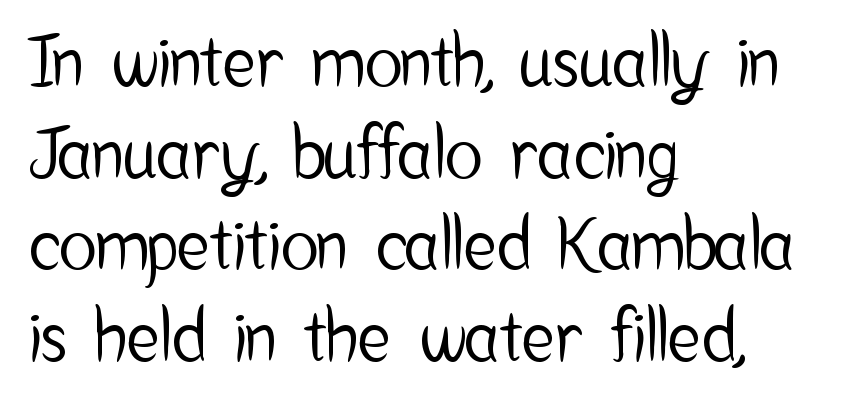
The image shows 70 px condensed sans-serif type, upright; set left-aligned, normal line spacing (1.31x), normal letter spacing, not underlined; low stroke contrast and a medium x-height.
